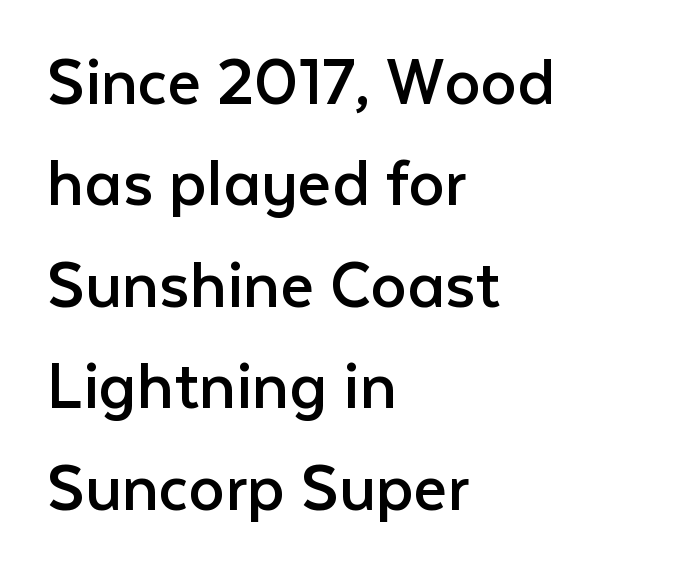
The lines sit at an ordinary, default distance from one another. Does extra space separate the letters? No, they use regular spacing. This is sans-serif lettering, the kind often seen on screens and signage. The specimen omits any rule beneath the text block's lines. If you drew a ruler down the left edge, every line would touch it.
